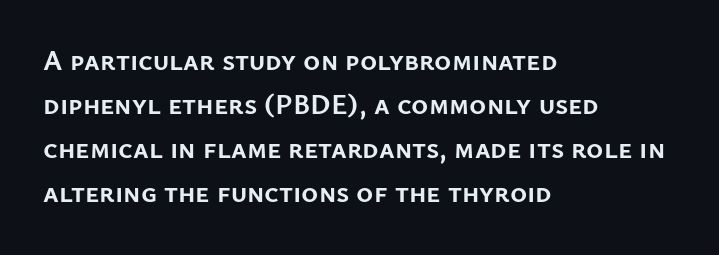
{"serif": "no", "italic": "no", "bold": "yes", "weight": "semibold", "width": "normal", "stroke_contrast": "low", "x_height": "medium", "monospaced": "no", "underline": "no", "align": "left", "line_spacing": "normal", "line_spacing_ratio": 1.52, "letter_spacing": "normal", "letter_spacing_em": 0.0, "glyph_px": 29}
